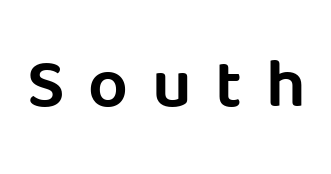
The image shows 70 px sans-serif type, upright; set unusually wide letter spacing (+0.34 em), not underlined; low stroke contrast and a large x-height.
